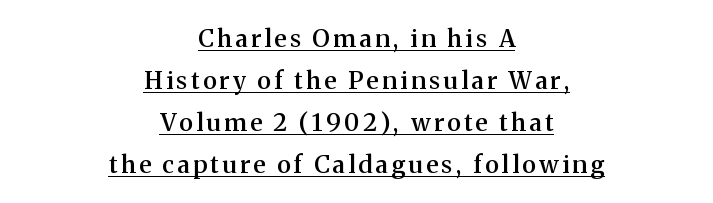
{"italic": "no", "bold": "semi", "underline": "yes", "align": "center", "line_spacing_ratio": 1.75, "glyph_px": 24}
